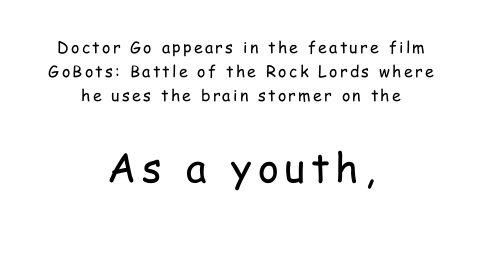
The image shows 40 px regular-weight, condensed sans-serif type, upright; set centered, normal line spacing (1.5x), not underlined; the second (bottom) block is 2.5x larger; low stroke contrast and a medium x-height.
